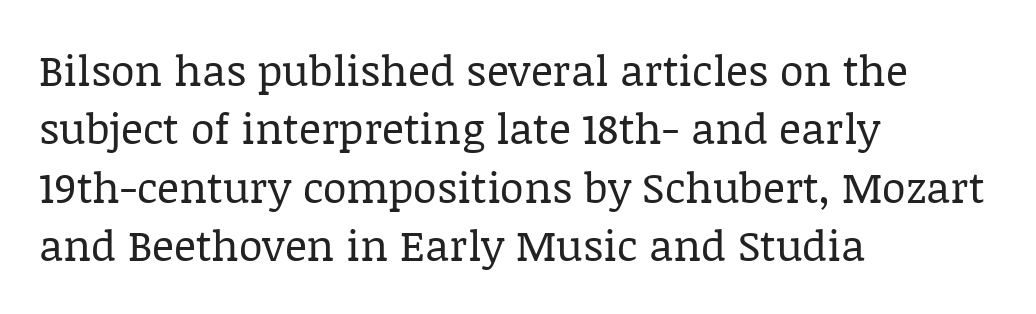
{"serif": "yes", "italic": "no", "bold": "no", "weight": "regular", "width": "normal", "stroke_contrast": "low", "x_height": "large", "monospaced": "no", "underline": "no", "align": "left", "line_spacing": "normal", "line_spacing_ratio": 1.36, "letter_spacing": "normal", "letter_spacing_em": 0.0, "glyph_px": 43}
